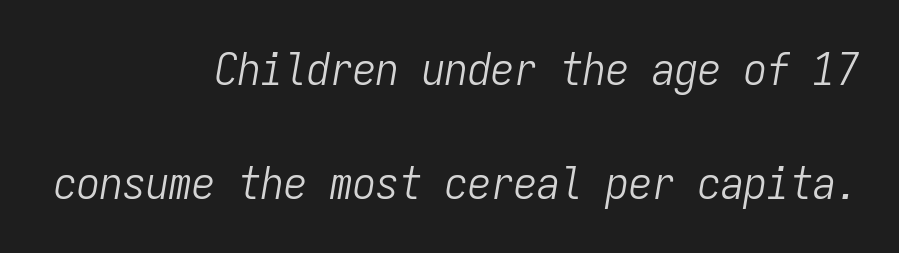
Rows of type keep a wide berth in the vertical direction. This rendering uses right alignment, leaving the left contour irregular. Think of a typewriter: that constant character pitch is what you see here. Summary of weight: not heavy and not bold. The letters sit at their default tracking, neither squeezed nor spread. No word sits above an underline.
